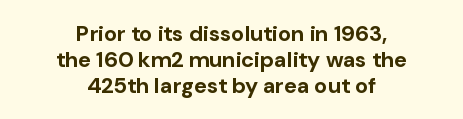
The type sits square on the baseline with zero lean. Nobody touched the tracking dial on this one. If you folded the block vertically in half, each line would mirror itself in length. Check under the words: just untouched page. This is heavy type, rendered in bold.
